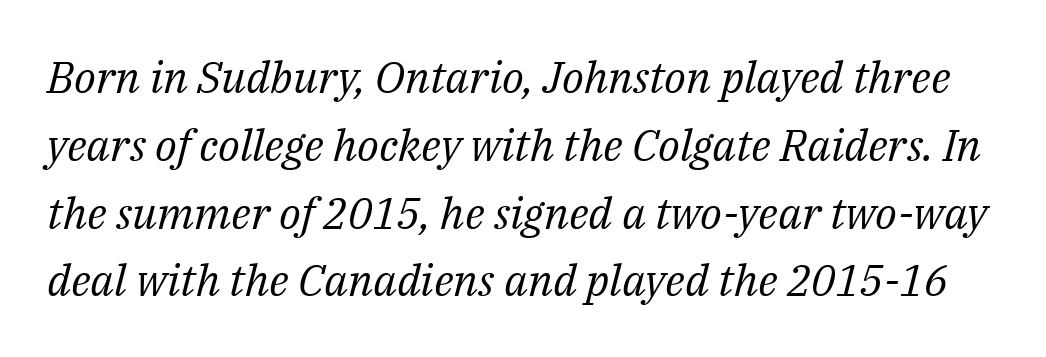
Q: Is the text bold? A: No.
Q: Is the text italic (slanted)? A: Yes, it leans right by about 14 degrees.
Q: Is the typeface a serif or a sans-serif typeface? A: Serif.
Q: Is the text underlined? A: No.
Q: Is the spacing between letters normal or unusually wide? A: Normal.
Q: Is the spacing between lines tight, normal or loose? A: Normal.
Q: Width (condensed, normal, or wide)? A: Normal.
Q: Stroke contrast? A: Medium.
Q: x-height? A: Medium.
Q: Monospaced? A: No.
